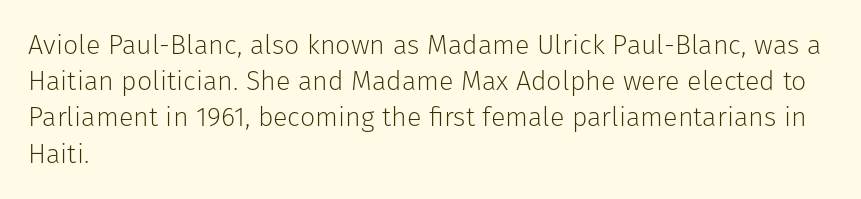
{"italic": "no", "bold": "no", "underline": "no", "align": "left", "line_spacing": "normal", "line_spacing_ratio": 1.34, "letter_spacing": "normal", "letter_spacing_em": 0.0, "glyph_px": 27}
